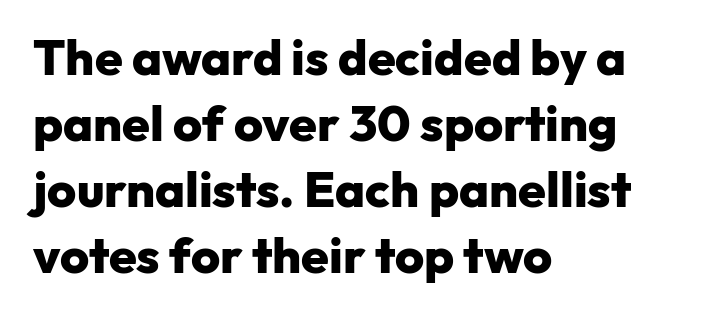
Q: Is the text bold? A: Yes.
Q: Is the text italic (slanted)? A: No, it is upright.
Q: Is the typeface a serif or a sans-serif typeface? A: Sans-serif.
Q: Is the text underlined? A: No.
Q: How is the paragraph aligned? A: Left-aligned.
Q: Is the spacing between letters normal or unusually wide? A: Normal.
Q: Is the spacing between lines tight, normal or loose? A: Normal.
Q: Width (condensed, normal, or wide)? A: Normal.
Q: Stroke contrast? A: Low.
Q: x-height? A: Medium.
Q: Monospaced? A: No.
